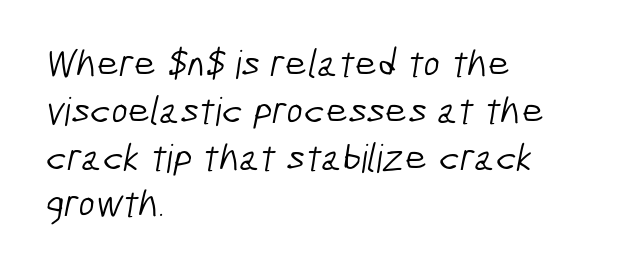
Q: Is the text bold? A: No.
Q: Is the typeface a serif or a sans-serif typeface? A: Sans-serif.
Q: Is the text underlined? A: No.
Q: How is the paragraph aligned? A: Left-aligned.
Q: Is the spacing between letters normal or unusually wide? A: Normal.
Q: Width (condensed, normal, or wide)? A: Condensed.
Q: Stroke contrast? A: Low.
Q: x-height? A: Medium.
Q: Monospaced? A: No.
